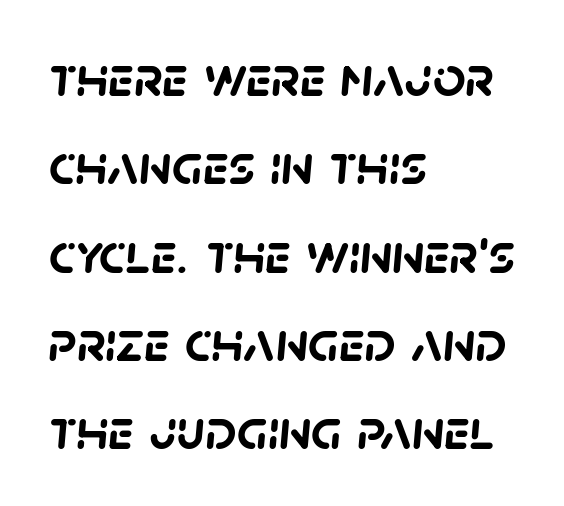
Strokes here are thick enough to call this a true bold. Which margin do the lines hug? The left one — the right edge is uneven. In terms of letterform style, serifs are entirely absent. If you measured baseline to baseline, you'd find a middling distance. Looks like regular typesetting: each glyph gets only the width it needs.
